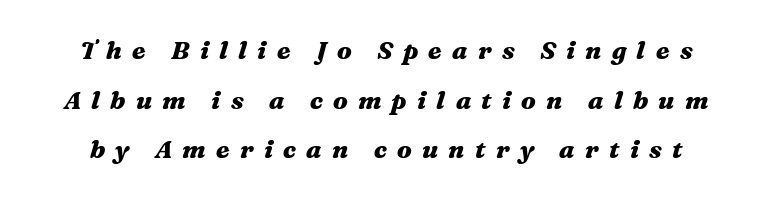
The image shows 25 px bold type, italic (leaning right); set loose line spacing (1.99x), unusually wide letter spacing (+0.41 em), not underlined.
